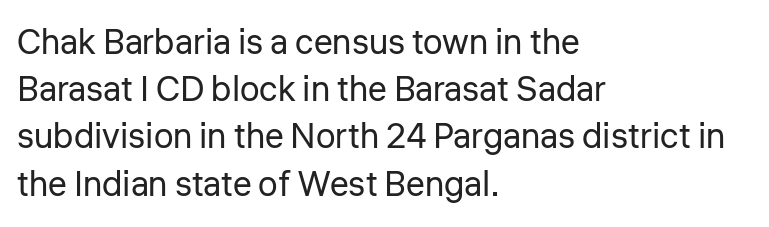
{"serif": "no", "italic": "no", "bold": "no", "weight": "regular", "width": "normal", "stroke_contrast": "low", "x_height": "medium", "monospaced": "no", "underline": "no", "align": "left", "line_spacing": "normal", "line_spacing_ratio": 1.35, "letter_spacing": "normal", "letter_spacing_em": 0.0, "glyph_px": 35}
